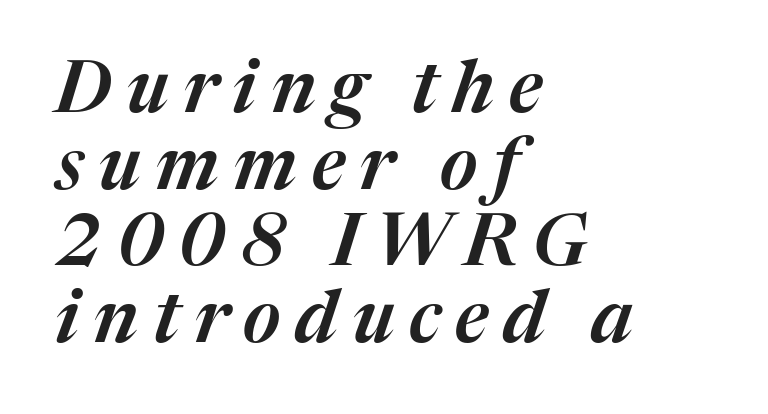
The image shows 73 px text type, italic (leaning right); set left-aligned, tight line spacing (1.05x), unusually wide letter spacing (+0.2 em), not underlined; medium stroke contrast and a medium x-height.
